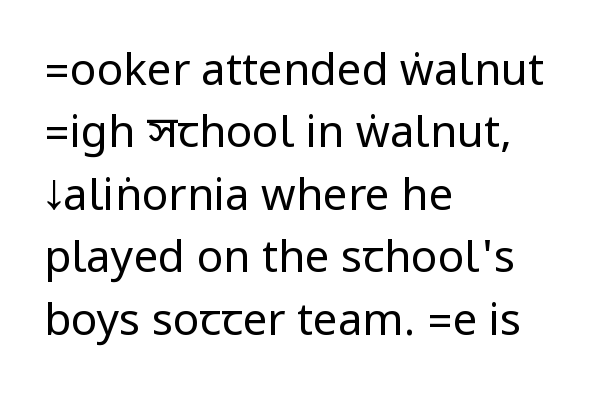
{"serif": "no", "italic": "no", "bold": "no", "weight": "regular", "width": "condensed", "stroke_contrast": "low", "underline": "no", "align": "left", "line_spacing": "normal", "line_spacing_ratio": 1.42, "letter_spacing": "normal", "letter_spacing_em": 0.0, "glyph_px": 44}
